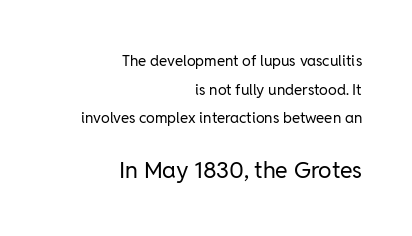
{"italic": "no", "bold": "no", "underline": "no", "align": "right", "line_spacing": "loose", "line_spacing_ratio": 1.91, "letter_spacing": "normal", "letter_spacing_em": 0.0, "larger_block": "second", "size_ratio": 1.53, "glyph_px": 23}
